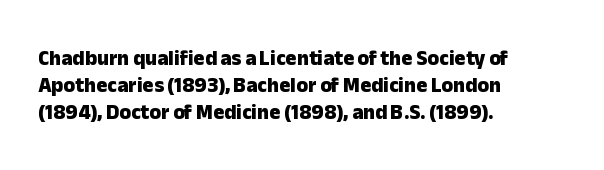
Which margin do the lines hug? The left one — the right edge is uneven. The foot of each line stays bare and open. Strokes here are thick enough to call this a true bold. Does the lettering tilt? It doesn't — this is upright. You could call the tracking neutral — neither tight nor loose. Interline gaps are of average width in this sample.
